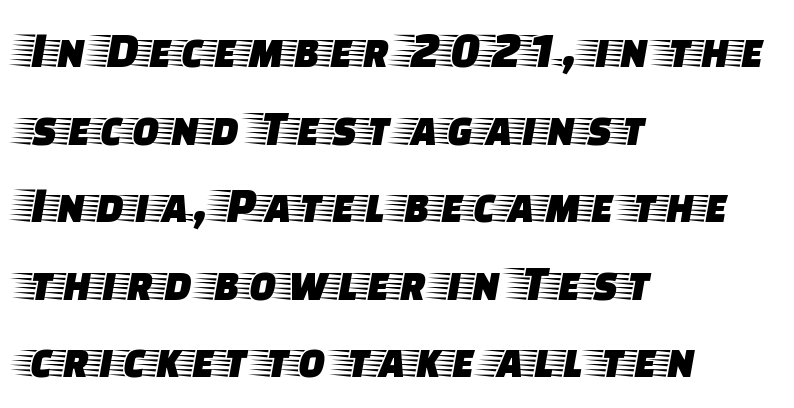
The image shows 51 px wide serif type; set left-aligned, normal line spacing (1.52x), normal letter spacing, not underlined; low stroke contrast and a large x-height.
